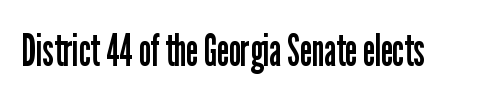
{"serif": "no", "italic": "no", "bold": "no", "weight": "regular", "width": "condensed", "stroke_contrast": "low", "x_height": "medium", "monospaced": "no", "underline": "no", "letter_spacing": "normal", "letter_spacing_em": 0.0, "glyph_px": 45}
